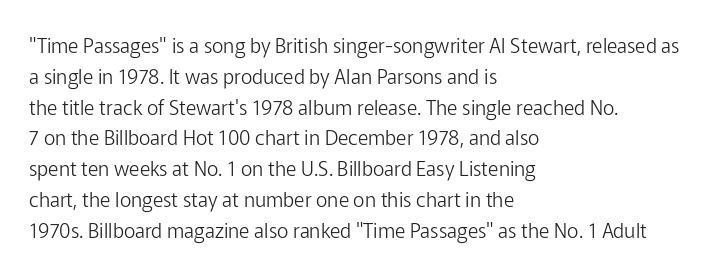
Unmarked baselines from the first word to the last. Between one letter and the next there's only the usual sliver of space. Left-aligned paragraph, ragged on the right. Compared with typical paragraphs, the rows here are spaced about the same. It's the straight-up-and-down kind of type.
